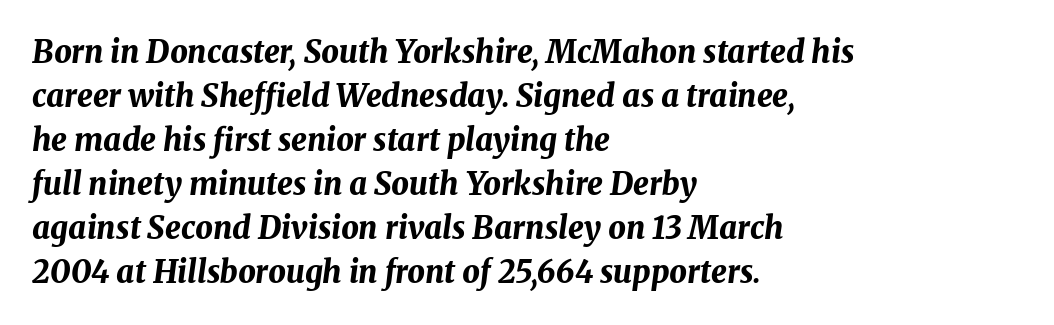
Q: Is the text bold? A: Yes.
Q: Is the text italic (slanted)? A: Yes, it leans right by about 8 degrees.
Q: Is the text underlined? A: No.
Q: How is the paragraph aligned? A: Left-aligned.
Q: Is the spacing between letters normal or unusually wide? A: Normal.
Q: Is the spacing between lines tight, normal or loose? A: Normal.
Q: Width (condensed, normal, or wide)? A: Normal.
Q: Stroke contrast? A: Medium.
Q: x-height? A: Medium.
Q: Monospaced? A: No.
